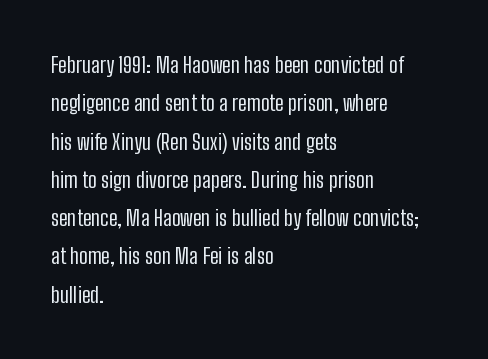
{"italic": "no", "bold": "no", "underline": "no", "align": "left", "line_spacing_ratio": 1.74, "letter_spacing": "normal", "letter_spacing_em": 0.0, "glyph_px": 22}
